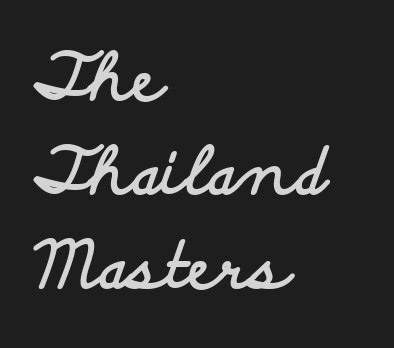
The image shows 64 px bold, wide sans-serif type; set left-aligned, normal line spacing (1.47x), normal letter spacing, not underlined; low stroke contrast and a small x-height.
